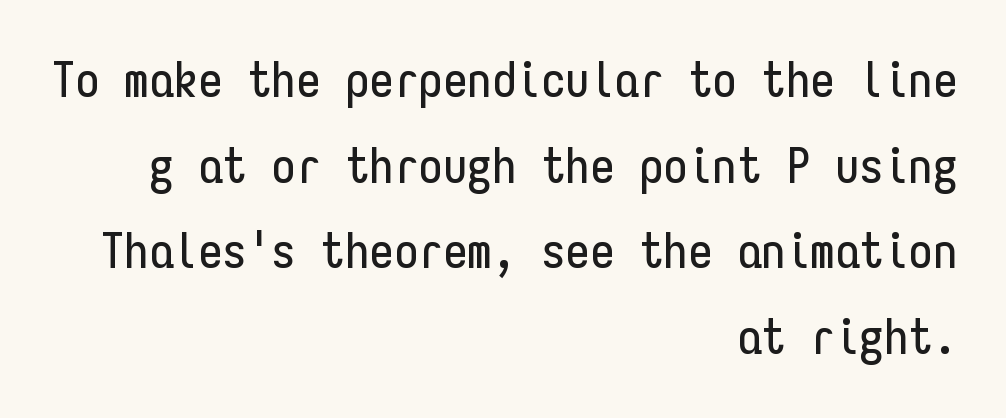
The image shows 49 px condensed sans-serif type, upright, monospaced; set right-aligned, line spacing 1.75x, normal letter spacing, not underlined; low stroke contrast and a medium x-height.
